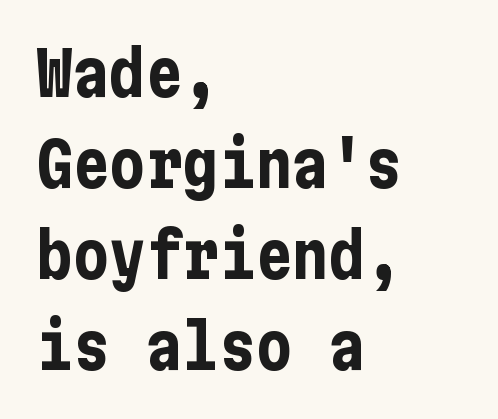
The image shows 61 px bold, condensed sans-serif type, upright; set left-aligned, normal line spacing (1.49x), normal letter spacing, not underlined; low stroke contrast and a medium x-height.
